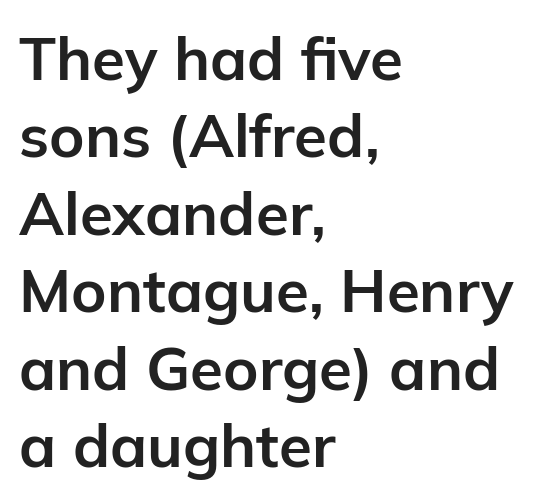
{"serif": "no", "italic": "no", "bold": "yes", "weight": "bold", "width": "normal", "stroke_contrast": "low", "x_height": "medium", "monospaced": "no", "underline": "no", "align": "left", "line_spacing": "normal", "line_spacing_ratio": 1.29, "letter_spacing": "normal", "letter_spacing_em": 0.0, "glyph_px": 60}
